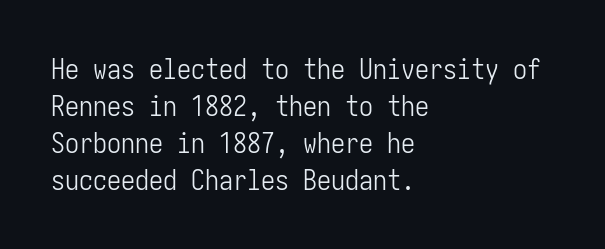
The image shows 28 px light, condensed sans-serif type, upright; set left-aligned, normal line spacing (1.32x), normal letter spacing, not underlined; low stroke contrast and a medium x-height.
